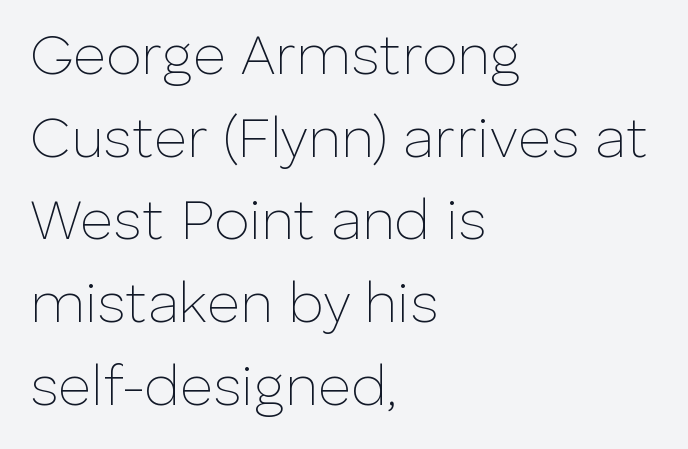
{"serif": "no", "italic": "no", "bold": "no", "weight": "thin", "width": "normal", "stroke_contrast": "low", "x_height": "medium", "monospaced": "no", "underline": "no", "align": "left", "line_spacing": "normal", "line_spacing_ratio": 1.45, "letter_spacing": "normal", "letter_spacing_em": 0.0, "glyph_px": 57}
